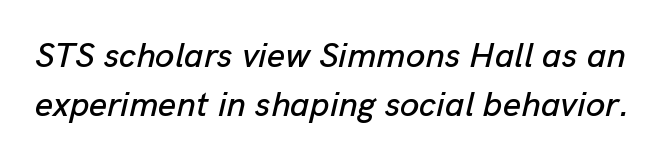
Q: Is the text italic (slanted)? A: Yes, it leans right by about 13 degrees.
Q: Is the text underlined? A: No.
Q: Is the spacing between letters normal or unusually wide? A: Normal.
Q: Is the spacing between lines tight, normal or loose? A: Normal.
Q: Width (condensed, normal, or wide)? A: Normal.
Q: Stroke contrast? A: Low.
Q: x-height? A: Medium.
Q: Monospaced? A: No.
